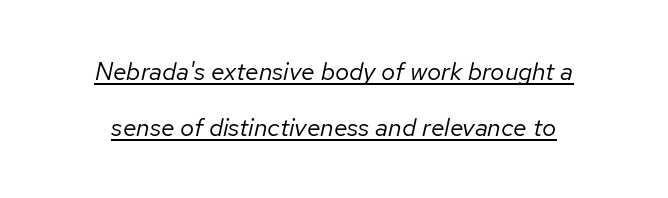
{"italic": "yes", "lean": "right", "slant_degrees": 12, "bold": "no", "underline": "yes", "line_spacing": "loose", "line_spacing_ratio": 2.24, "letter_spacing": "normal", "letter_spacing_em": 0.0, "glyph_px": 25}
